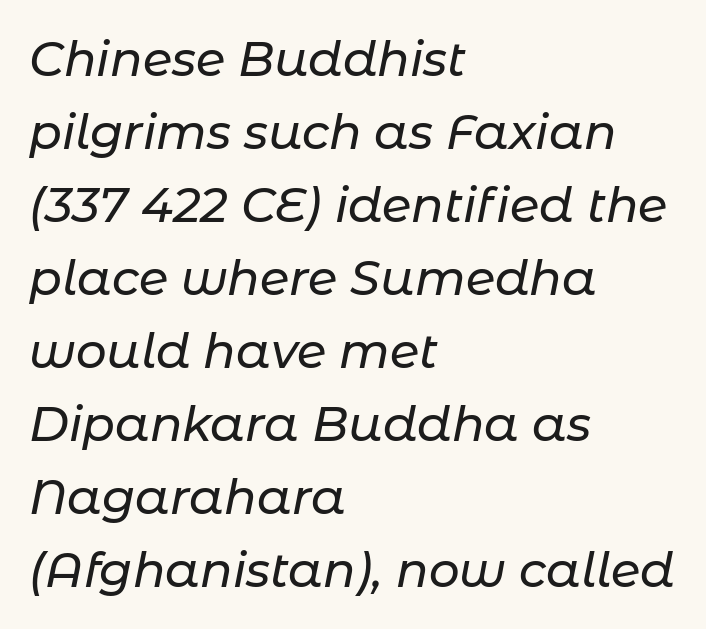
Descender tails drop into unmarked territory. Short note: letters normally spaced. The lines sit at an ordinary, default distance from one another. The glyphs look as if they've been sheared to an angle. The rag falls on the right side of this text block. These lines are rendered in a variable-pitch font.
